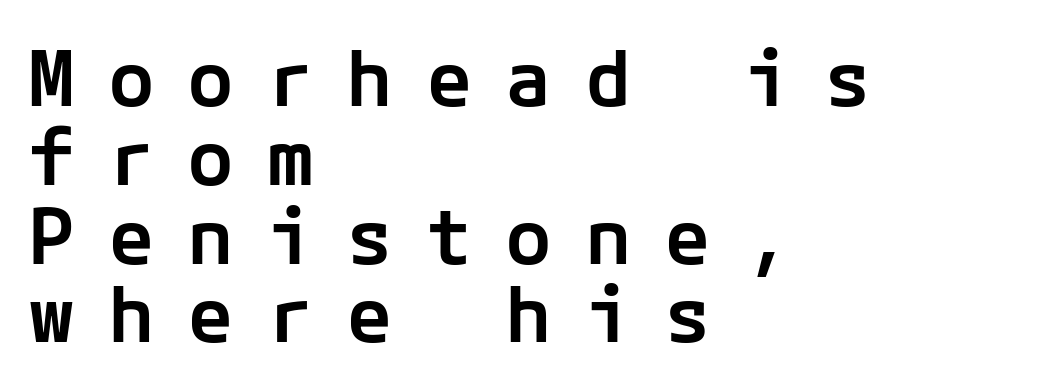
Q: Is the text bold? A: Semi-bold.
Q: Is the text italic (slanted)? A: No, it is upright.
Q: Is the typeface a serif or a sans-serif typeface? A: Sans-serif.
Q: Is the text underlined? A: No.
Q: How is the paragraph aligned? A: Left-aligned.
Q: Is the spacing between letters normal or unusually wide? A: Unusually wide.
Q: Is the spacing between lines tight, normal or loose? A: Tight.
Q: Width (condensed, normal, or wide)? A: Normal.
Q: Stroke contrast? A: Low.
Q: x-height? A: Medium.
